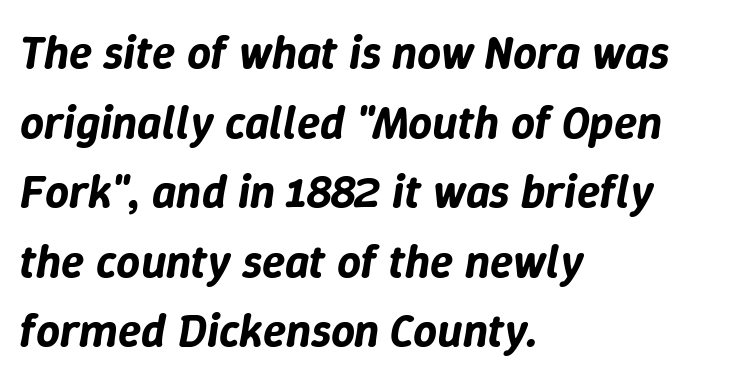
The image shows 47 px text type, italic (leaning right); set left-aligned, normal line spacing (1.48x), normal letter spacing, not underlined; low stroke contrast and a medium x-height.
